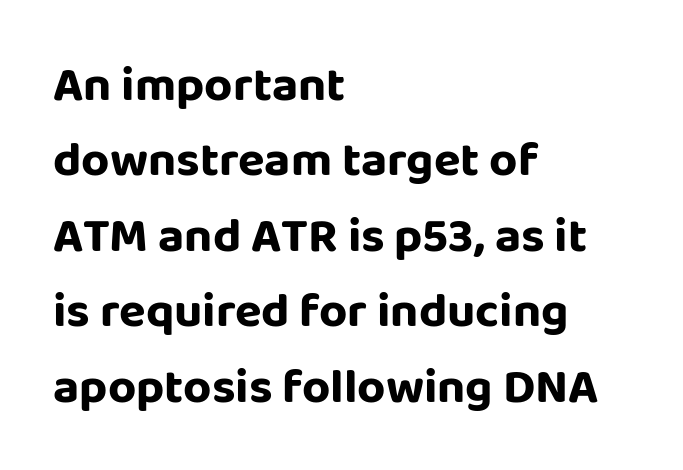
{"serif": "no", "italic": "no", "width": "normal", "stroke_contrast": "low", "x_height": "large", "monospaced": "no", "underline": "no", "align": "left", "line_spacing": "normal", "line_spacing_ratio": 1.54, "letter_spacing": "normal", "letter_spacing_em": 0.0, "glyph_px": 49}
